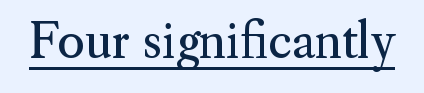
The image shows 47 px regular-weight serif type, upright; set normal letter spacing, underlined; medium stroke contrast and a small x-height.
